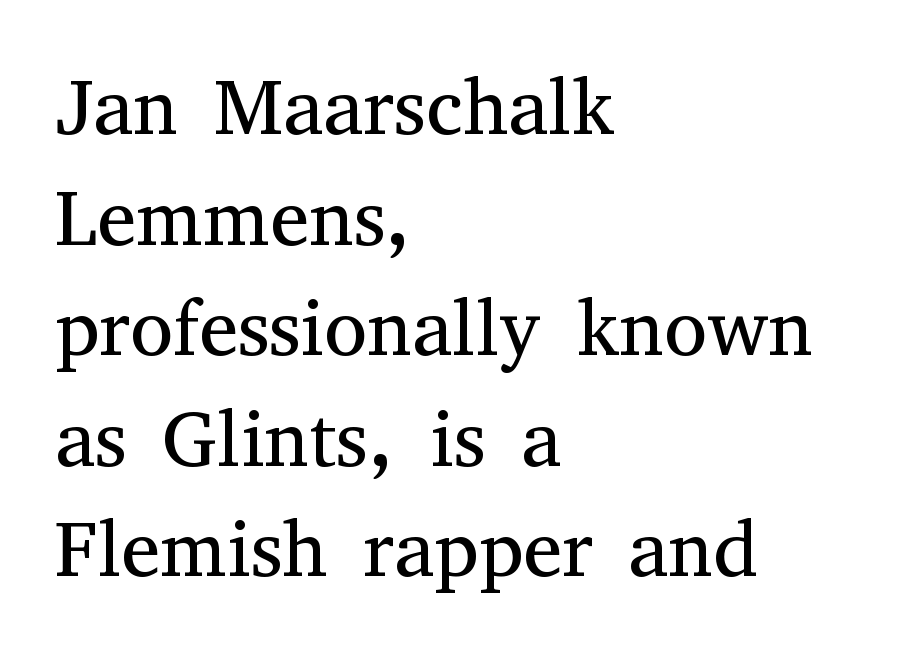
Posture: straight, roman, zero tilt. Note the varied advance widths — an 'i' is clearly narrower than an 'm'. The tracking reads as untouched default to a designer's eye. Type without underlining. Is there much room between lines? A standard amount, neither cramped nor airy.
